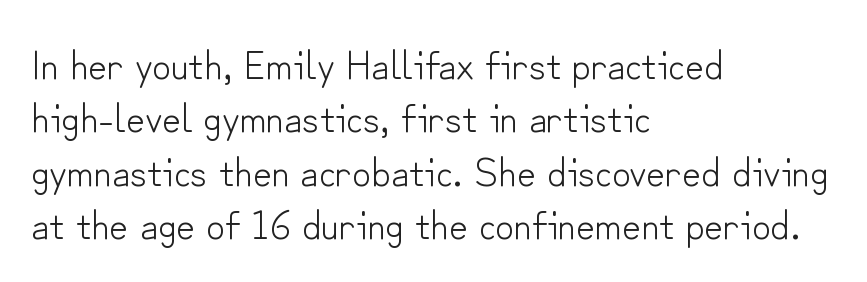
The passage shown is typed in a proportional face where columns would drift. Vertical strokes here are truly vertical. This is sans-serif lettering, the kind often seen on screens and signage. Does the copy run flush right? No — it runs flush left. Clear beneath every line of the passage.
